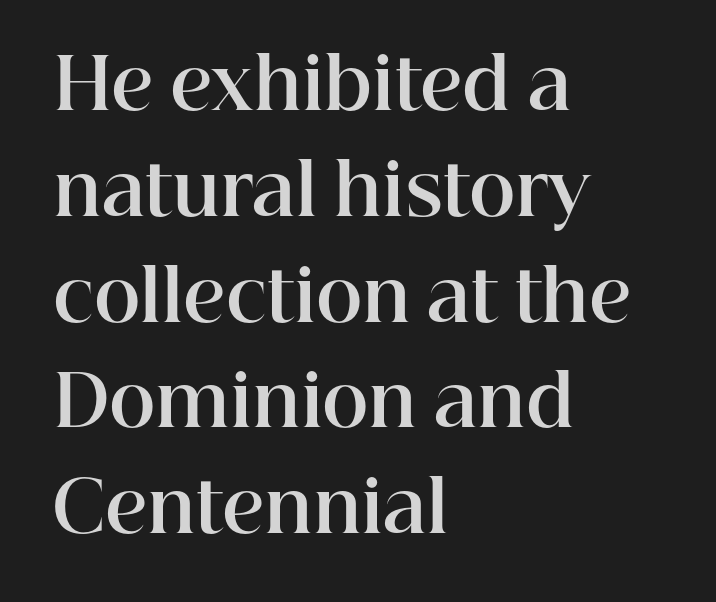
The image shows 71 px bold serif type, upright; set left-aligned, normal line spacing (1.49x), normal letter spacing, not underlined; high stroke contrast and a medium x-height.
